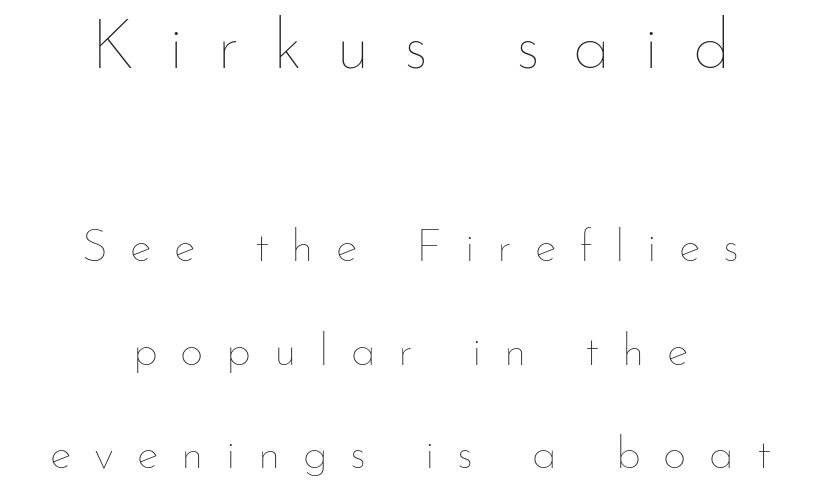
Q: Is the text bold? A: No.
Q: Is the text italic (slanted)? A: No, it is upright.
Q: Is the text underlined? A: No.
Q: How is the paragraph aligned? A: Centered.
Q: Is the spacing between letters normal or unusually wide? A: Unusually wide.
Q: Is the spacing between lines tight, normal or loose? A: Loose.
Q: Which block of text is set in a larger size, the first (top) or the second (bottom)? A: The first (top) one.
Q: Width (condensed, normal, or wide)? A: Normal.
Q: Stroke contrast? A: Low.
Q: x-height? A: Small.
Q: Monospaced? A: No.
